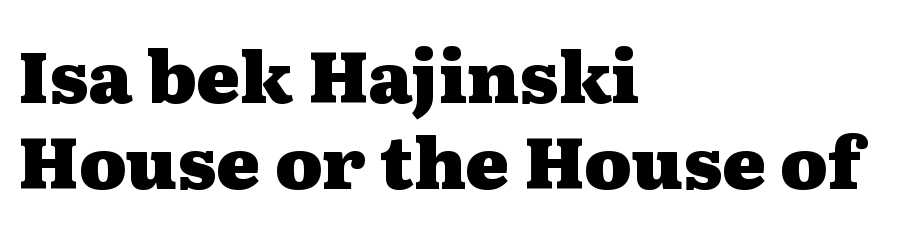
The image shows 72 px heavy, wide serif type, upright; set left-aligned, line spacing 1.2x, normal letter spacing, not underlined; medium stroke contrast and a medium x-height.
